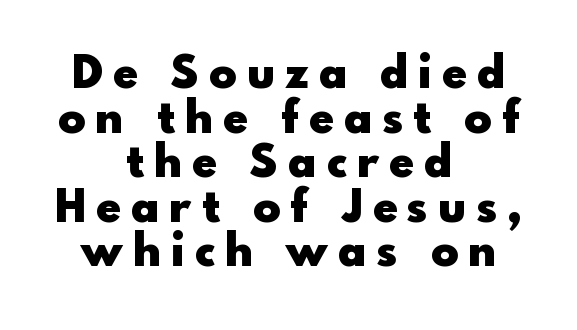
{"serif": "no", "italic": "no", "bold": "yes", "weight": "heavy", "width": "normal", "x_height": "small", "monospaced": "no", "underline": "no", "align": "center", "line_spacing": "tight", "line_spacing_ratio": 0.99, "letter_spacing": "wide", "letter_spacing_em": 0.24, "glyph_px": 45}
